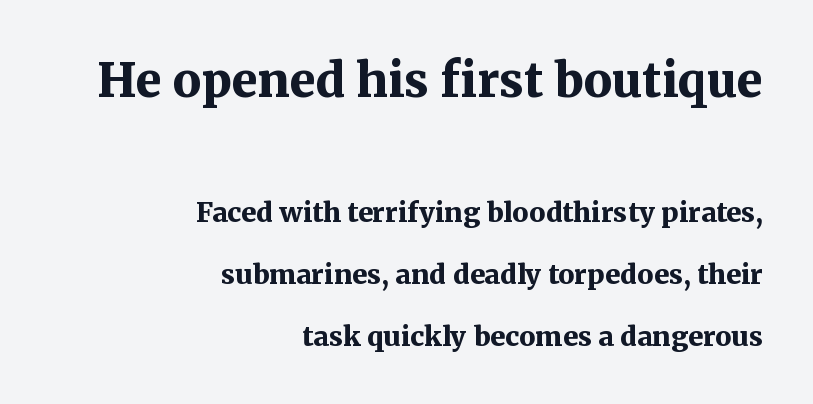
The image shows 47 px bold serif type, upright; set right-aligned, loose line spacing (2.29x), normal letter spacing, not underlined; the first (top) block is 1.74x larger; medium stroke contrast and a medium x-height.
